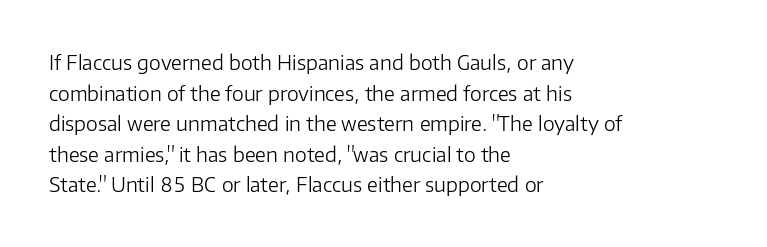
The image shows 20 px text type, upright; set left-aligned, normal line spacing (1.53x), normal letter spacing, not underlined.
